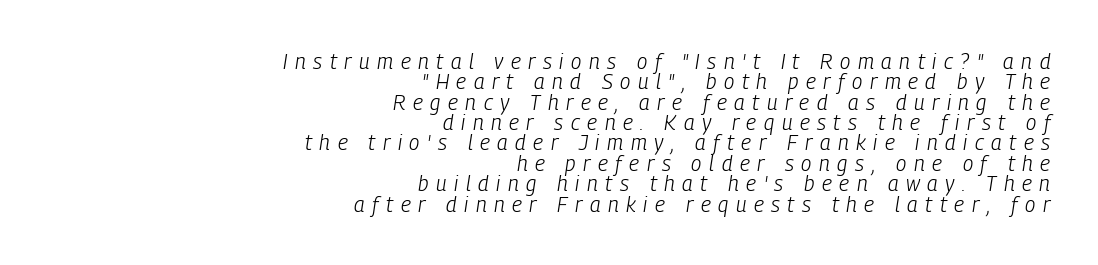
The typesetting does not lean heavy: it is not bold. The zone under the glyphs is completely vacant. The letters are spread apart with noticeably loose tracking. The text block is weighted toward the right margin, trailing off unevenly leftward. Every character sits at an angle, as italics do.
